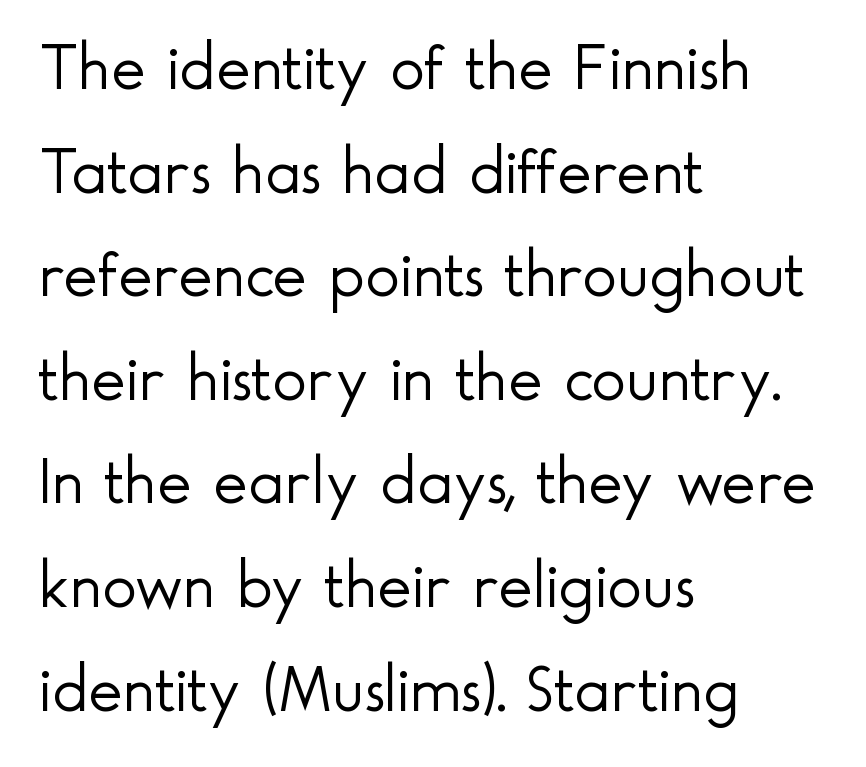
Note the varied advance widths — an 'i' is clearly narrower than an 'm'. A clean baseline with only descenders dipping below it. The font family rendered here belongs to the sans-serif group. Typeset ragged right — the left edge is the straight one.
